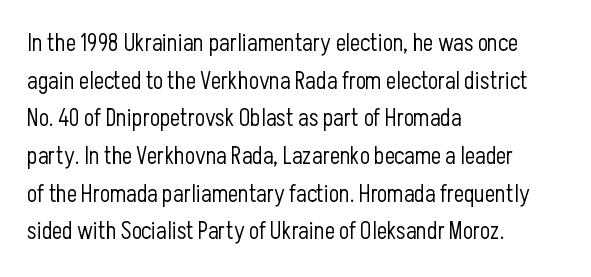
The image shows 24 px text type, upright; set left-aligned, normal line spacing (1.57x), normal letter spacing, not underlined.
